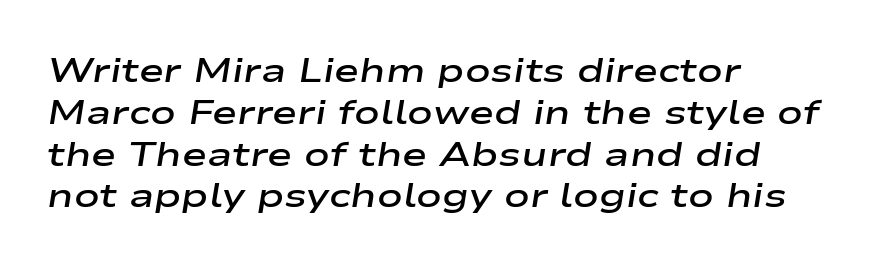
Q: Is the text bold? A: Semi-bold.
Q: Is the text italic (slanted)? A: Yes, it leans right by about 9 degrees.
Q: Is the text underlined? A: No.
Q: How is the paragraph aligned? A: Left-aligned.
Q: Is the spacing between letters normal or unusually wide? A: Normal.
Q: Width (condensed, normal, or wide)? A: Wide.
Q: Stroke contrast? A: Low.
Q: x-height? A: Medium.
Q: Monospaced? A: No.
